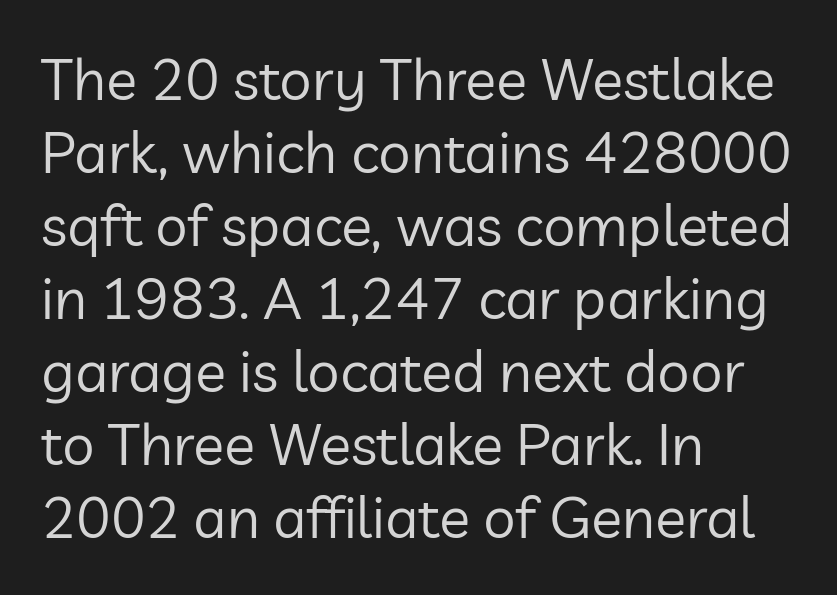
Q: Is the text bold? A: No.
Q: Is the text italic (slanted)? A: No, it is upright.
Q: Is the typeface a serif or a sans-serif typeface? A: Sans-serif.
Q: Is the text underlined? A: No.
Q: How is the paragraph aligned? A: Left-aligned.
Q: Is the spacing between letters normal or unusually wide? A: Normal.
Q: Is the spacing between lines tight, normal or loose? A: Normal.
Q: Width (condensed, normal, or wide)? A: Normal.
Q: Stroke contrast? A: Low.
Q: x-height? A: Medium.
Q: Monospaced? A: No.
